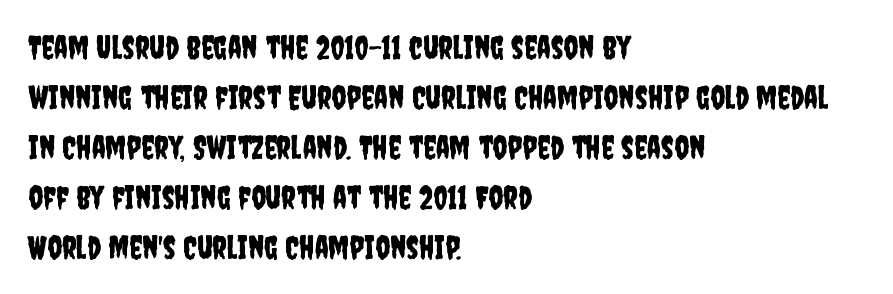
{"serif": "no", "italic": "no", "width": "condensed", "stroke_contrast": "low", "x_height": "large", "monospaced": "no", "underline": "no", "align": "left", "line_spacing": "normal", "line_spacing_ratio": 1.56, "letter_spacing": "normal", "letter_spacing_em": 0.0, "glyph_px": 32}
